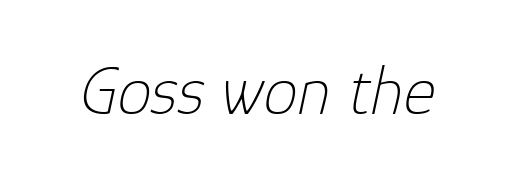
{"italic": "yes", "lean": "right", "slant_degrees": 12, "bold": "no", "weight": "thin", "width": "normal", "stroke_contrast": "low", "x_height": "medium", "monospaced": "no", "underline": "no", "letter_spacing": "normal", "letter_spacing_em": 0.0, "glyph_px": 69}
